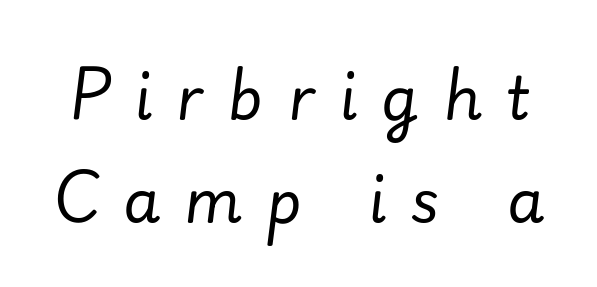
The image shows 60 px regular-weight type, italic (leaning right); set line spacing 1.71x, unusually wide letter spacing (+0.4 em), not underlined; low stroke contrast and a small x-height.
